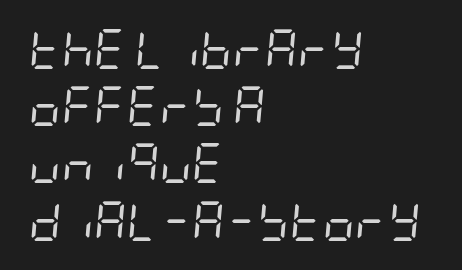
{"italic": "yes", "lean": "right", "slant_degrees": 5, "bold": "no", "weight": "regular", "width": "condensed", "stroke_contrast": "low", "x_height": "large", "underline": "no", "align": "left", "line_spacing": "normal", "line_spacing_ratio": 1.43, "letter_spacing": "normal", "letter_spacing_em": 0.0, "glyph_px": 40}
